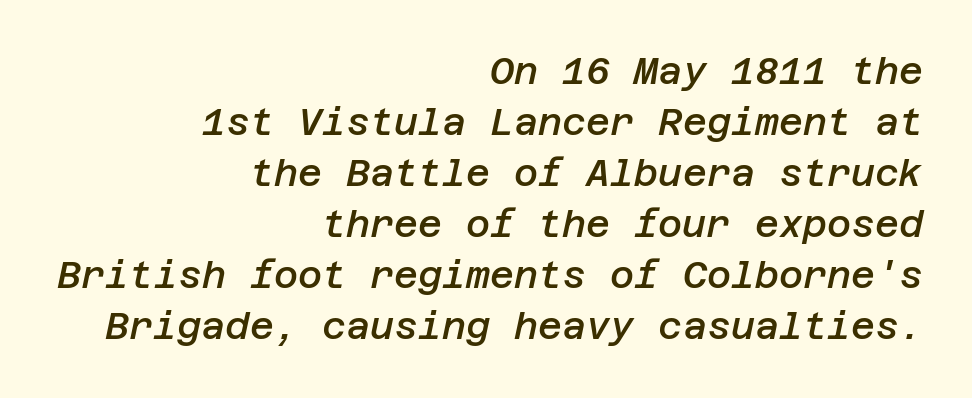
The letters are semibold — heavier than regular but short of a full bold. Short and long lines alike share a common ending point at right. Standard letterfit; no display-style spreading of the glyphs. Quick note: underline off. A typesetter would call this leading conventional body-copy spacing. The rendering applies a slant to the glyphs.
